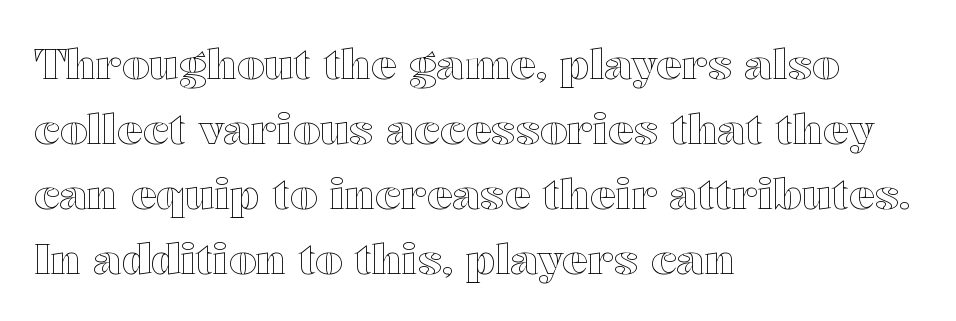
The image shows 43 px wide type, upright; set left-aligned, normal line spacing (1.51x), normal letter spacing, not underlined; a medium x-height.
